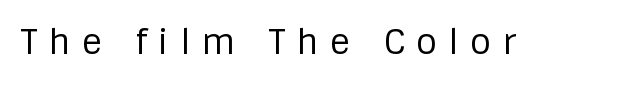
The image shows 34 px regular-weight sans-serif type, upright; set unusually wide letter spacing (+0.34 em), not underlined; low stroke contrast and a large x-height.
